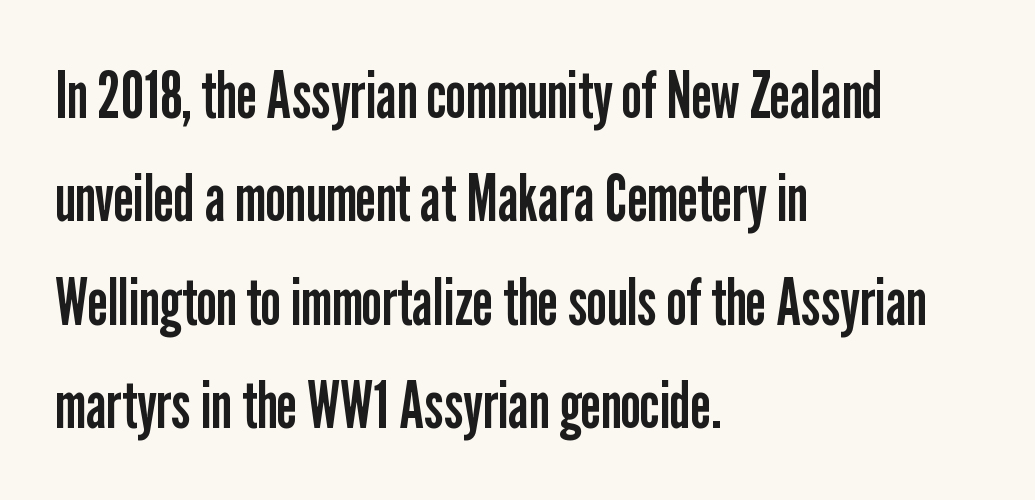
The image shows 65 px regular-weight, condensed sans-serif type, upright; set left-aligned, normal line spacing (1.59x), normal letter spacing, not underlined; low stroke contrast and a medium x-height.
